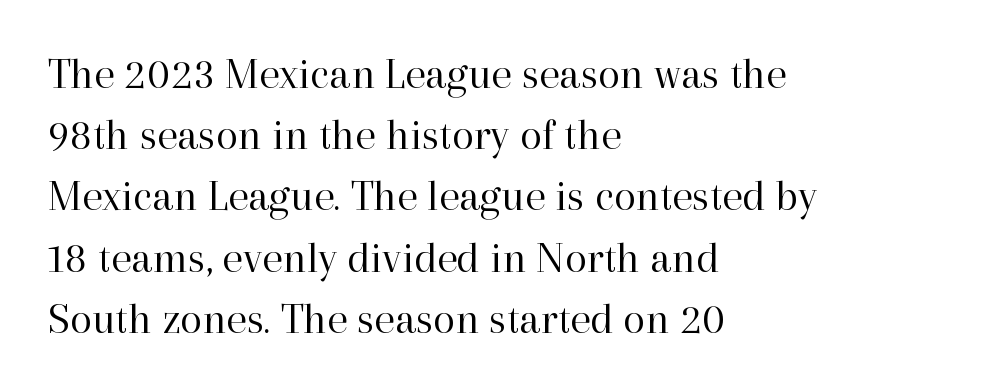
{"serif": "yes", "italic": "no", "bold": "no", "weight": "regular", "width": "normal", "stroke_contrast": "high", "x_height": "medium", "monospaced": "no", "underline": "no", "align": "left", "line_spacing": "normal", "line_spacing_ratio": 1.36, "letter_spacing": "normal", "letter_spacing_em": 0.0, "glyph_px": 45}
